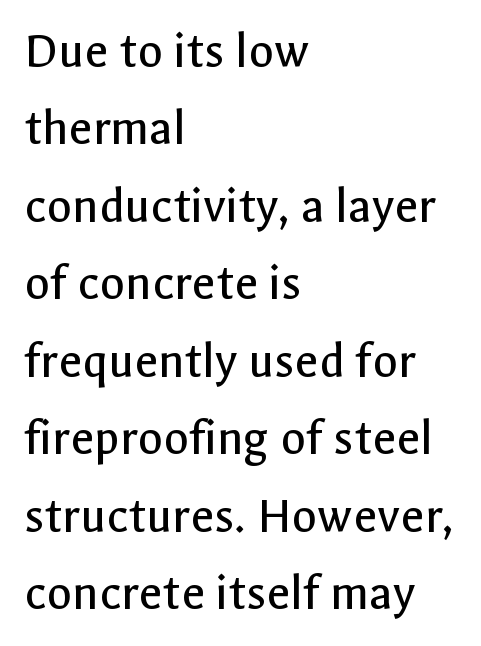
Letter spacing: default. Honestly, the row spacing looks completely unremarkable. The words here are not underlined. These lines are set flush left with a ragged right edge.
